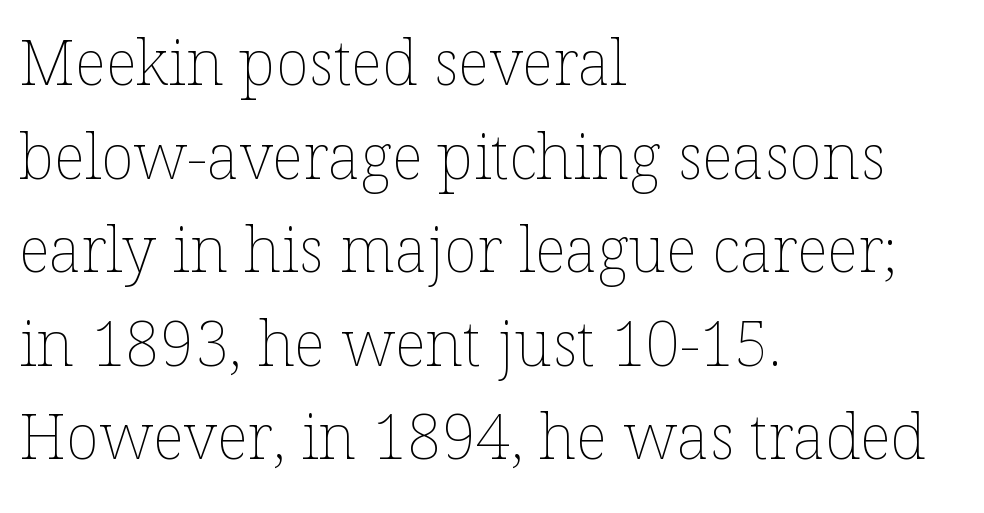
The image shows 62 px thin type, upright; set left-aligned, normal line spacing (1.51x), normal letter spacing, not underlined; low stroke contrast and a medium x-height.
